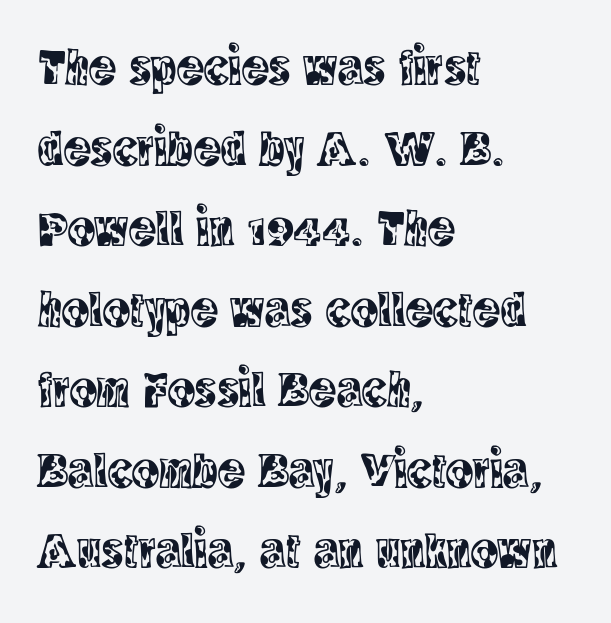
The image shows 51 px condensed serif type, upright; set left-aligned, normal line spacing (1.58x), normal letter spacing, not underlined; a large x-height.
